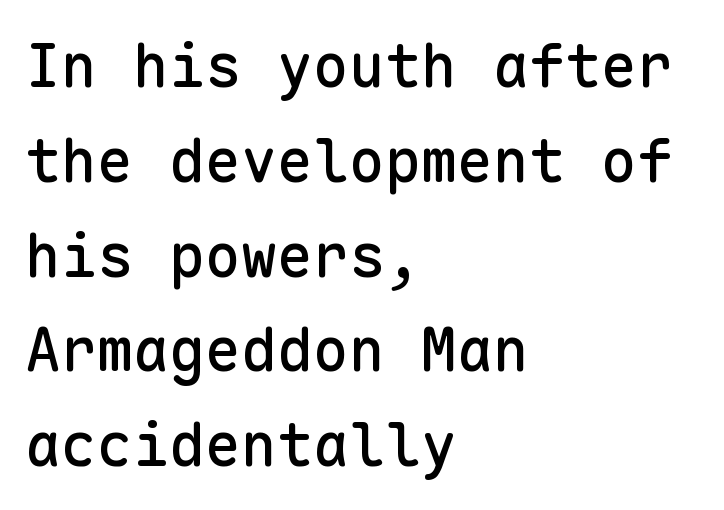
The image shows 60 px sans-serif type, upright, monospaced; set left-aligned, normal line spacing (1.58x), normal letter spacing, not underlined; low stroke contrast and a medium x-height.
